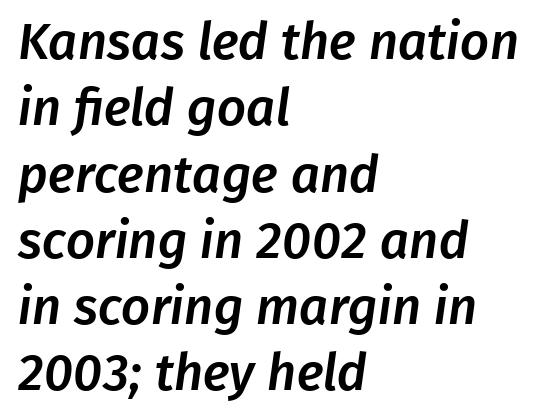
Clear beneath every line of the passage. Is this a fixed-width face? No — the glyphs have proportional, varying widths. The letters sit at their default tracking, neither squeezed nor spread. The type family on display is of the sans-serif kind.
